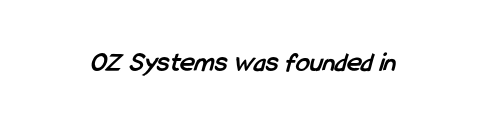
The face used here is a sans, in the tradition of grotesques and geometrics. Each row of text sits above clean, open space. Here the glyphs are tracked normally, forming tight word shapes. The characters look thick and weighty, a clear bold. Do the characters align in a grid? No, the font is proportional.
